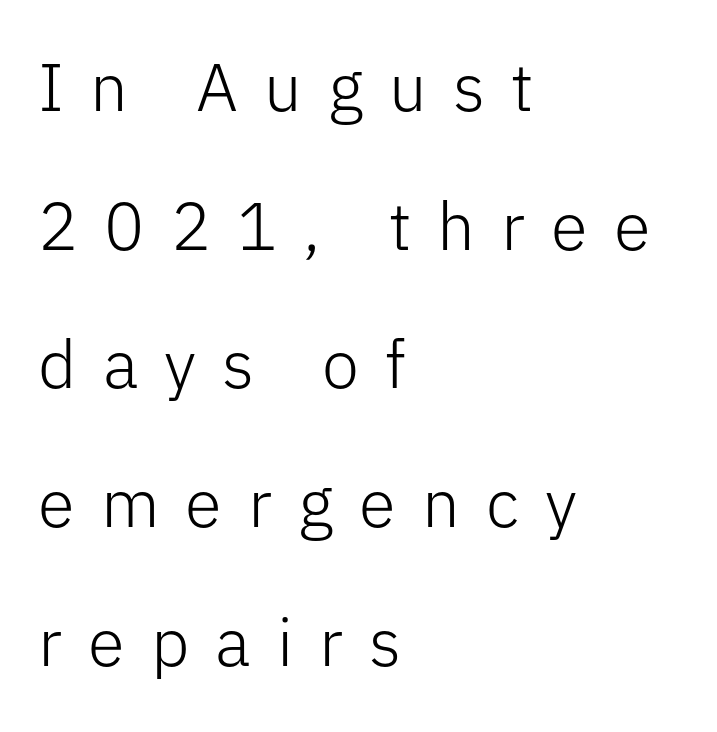
{"serif": "no", "italic": "no", "bold": "no", "weight": "light", "width": "normal", "stroke_contrast": "low", "x_height": "medium", "monospaced": "no", "underline": "no", "align": "left", "line_spacing": "loose", "line_spacing_ratio": 2.07, "letter_spacing": "wide", "letter_spacing_em": 0.39, "glyph_px": 67}
